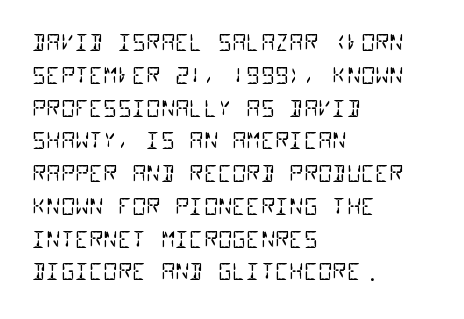
The image shows 22 px text type; set left-aligned, normal line spacing (1.49x), normal letter spacing, not underlined.
